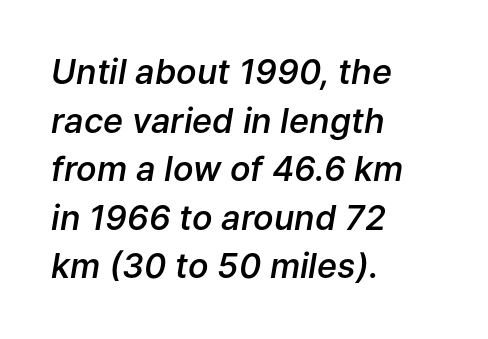
The image shows 34 px semibold type, italic (leaning right); set left-aligned, normal line spacing (1.43x), normal letter spacing, not underlined; low stroke contrast and a medium x-height.
